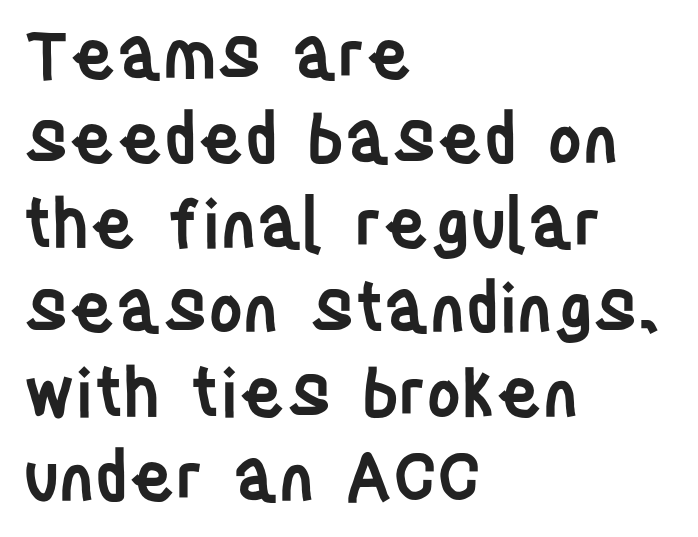
Q: Is the text bold? A: Semi-bold.
Q: Is the text italic (slanted)? A: No, it is upright.
Q: Is the typeface a serif or a sans-serif typeface? A: Sans-serif.
Q: Is the text underlined? A: No.
Q: How is the paragraph aligned? A: Left-aligned.
Q: Is the spacing between letters normal or unusually wide? A: Normal.
Q: Is the spacing between lines tight, normal or loose? A: Normal.
Q: Width (condensed, normal, or wide)? A: Condensed.
Q: Stroke contrast? A: Low.
Q: x-height? A: Large.
Q: Monospaced? A: No.
